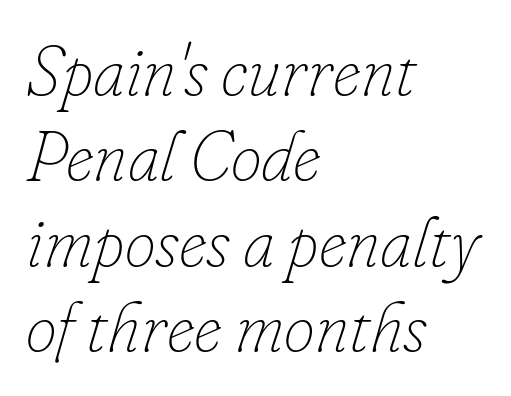
Horizontally, the lines are justified to the leading edge only. Stem width sits at or under what a default text font uses. Nothing unusual about the tracking: characters are spaced as the font intends. The strip under each line holds only bare page.
